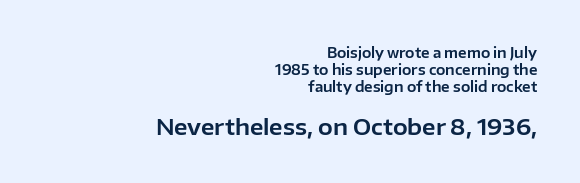
{"italic": "no", "underline": "no", "align": "right", "line_spacing_ratio": 1.22, "letter_spacing": "normal", "letter_spacing_em": 0.0, "larger_block": "second", "size_ratio": 1.57, "glyph_px": 22}
